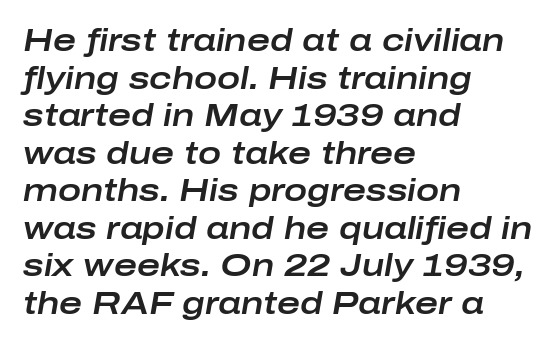
Would a proofreader flag this as italicized? Yes. Plain, unruled lines of type. Every row of glyphs begins at an identical x-position on the left. Is this a fixed-width face? No — the glyphs have proportional, varying widths. Glyph-to-glyph distance matches everyday printed text.
